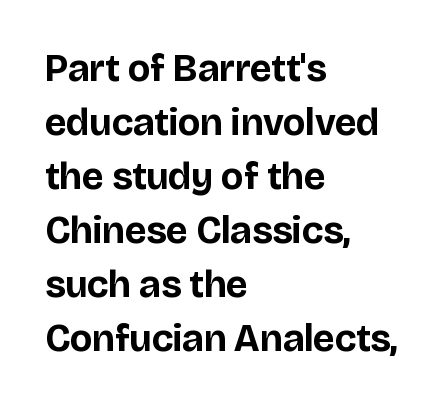
In terms of letterspacing, this is plain default setting. Where is the straight margin? On the left. Rule under the text: the space is simply empty. Is this a fixed-width face? No — the glyphs have proportional, varying widths. The specimen reads as upright at a glance. A normal amount of white space separates one row of letters from the next.
